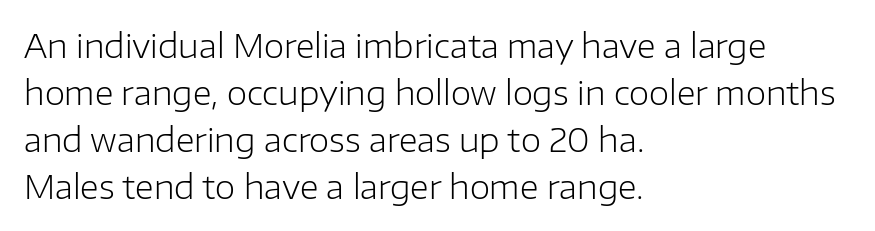
No extra ink here — the face is not bold. Font category for this specimen: sans-serif. Varying glyph widths throughout — classic text-font behaviour. The leading is moderate, giving the passage an even texture. Is the letter spacing exaggerated? No — it looks like the ordinary default.
